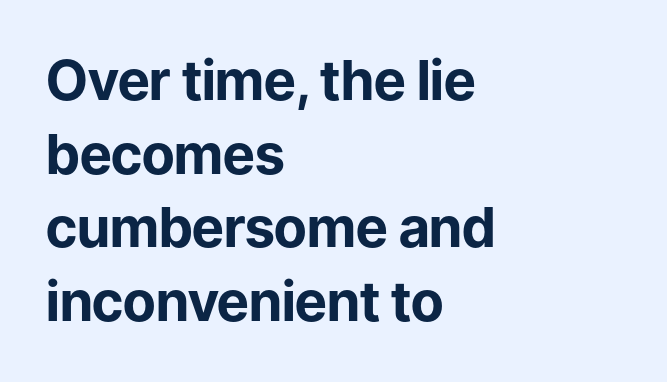
Q: Is the text bold? A: Yes.
Q: Is the text italic (slanted)? A: No, it is upright.
Q: Is the typeface a serif or a sans-serif typeface? A: Sans-serif.
Q: Is the text underlined? A: No.
Q: How is the paragraph aligned? A: Left-aligned.
Q: Is the spacing between letters normal or unusually wide? A: Normal.
Q: Is the spacing between lines tight, normal or loose? A: Normal.
Q: Width (condensed, normal, or wide)? A: Normal.
Q: Stroke contrast? A: Low.
Q: x-height? A: Medium.
Q: Monospaced? A: No.
